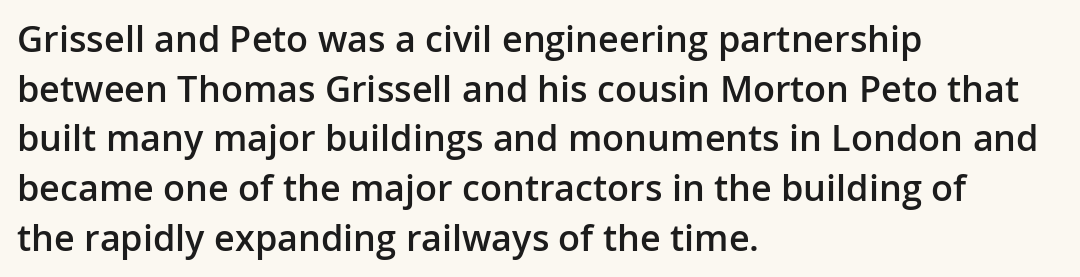
The image shows 36 px semibold sans-serif type, upright; set left-aligned, normal line spacing (1.38x), normal letter spacing, not underlined; low stroke contrast and a medium x-height.
